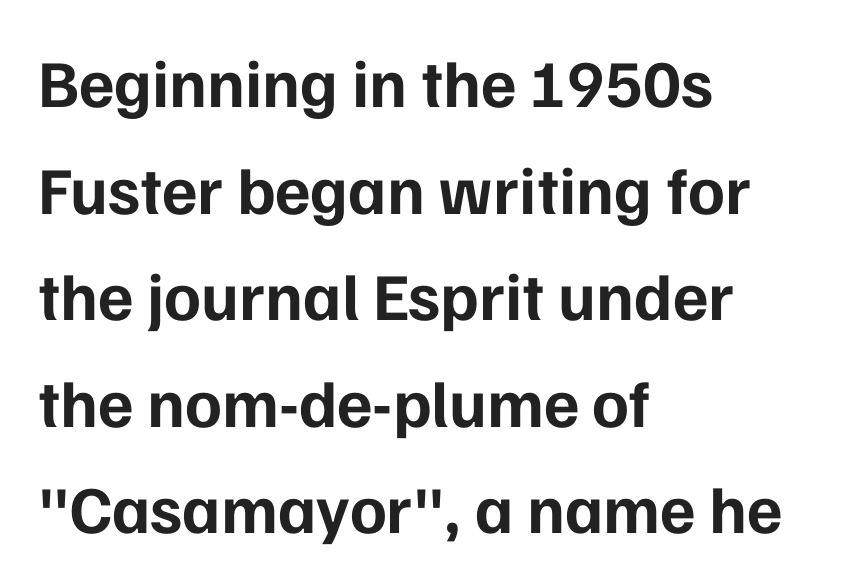
{"serif": "no", "italic": "no", "bold": "yes", "weight": "bold", "width": "normal", "stroke_contrast": "low", "x_height": "medium", "monospaced": "no", "underline": "no", "align": "left", "line_spacing": "normal", "line_spacing_ratio": 1.59, "letter_spacing": "normal", "letter_spacing_em": 0.0, "glyph_px": 67}
